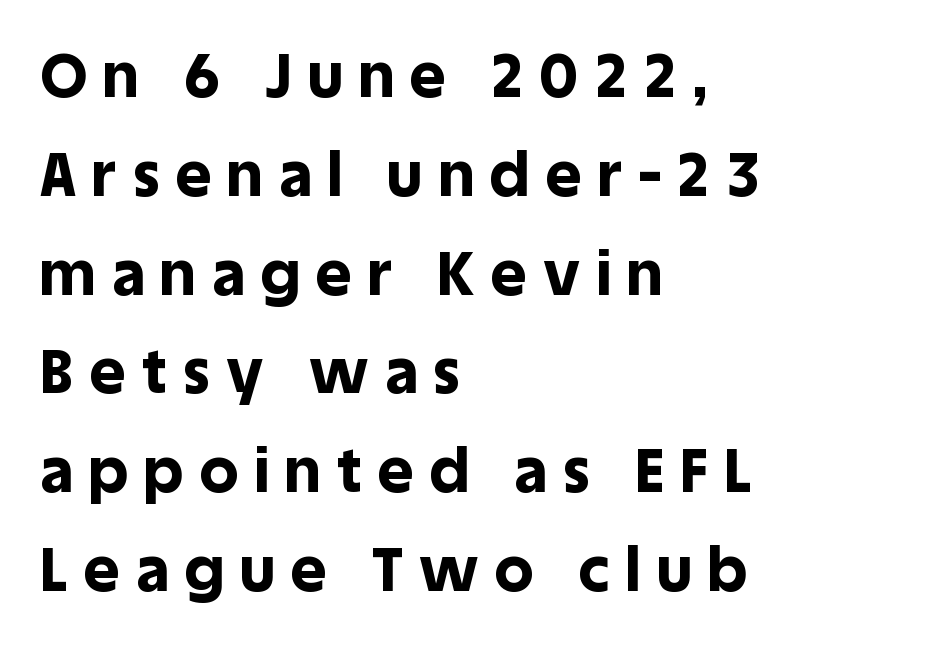
Q: Is the text bold? A: Yes.
Q: Is the text italic (slanted)? A: No, it is upright.
Q: Is the typeface a serif or a sans-serif typeface? A: Sans-serif.
Q: Is the text underlined? A: No.
Q: How is the paragraph aligned? A: Left-aligned.
Q: Is the spacing between letters normal or unusually wide? A: Unusually wide.
Q: Is the spacing between lines tight, normal or loose? A: Normal.
Q: Width (condensed, normal, or wide)? A: Normal.
Q: x-height? A: Large.
Q: Monospaced? A: No.
